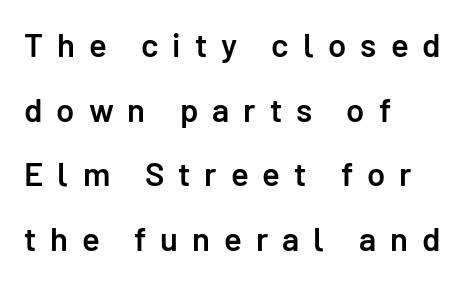
{"serif": "no", "italic": "no", "bold": "semi", "weight": "semibold", "width": "normal", "stroke_contrast": "low", "x_height": "medium", "monospaced": "no", "underline": "no", "align": "left", "line_spacing": "loose", "line_spacing_ratio": 1.96, "letter_spacing": "wide", "letter_spacing_em": 0.42, "glyph_px": 33}
